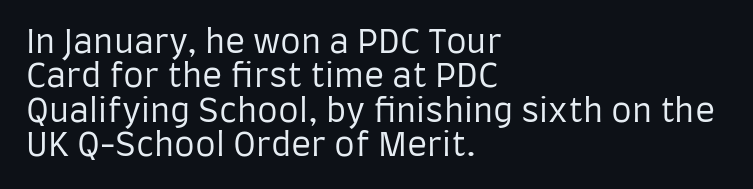
No heavy texture on the line: the type isn't bold. The glyphs are unaccompanied by any horizontal stroke below them. A typesetter would call this proportional, since set widths differ per character. Students, note that the glyphs here touch the page at normal intervals. Leading is clearly below the norm, producing a dense column.
